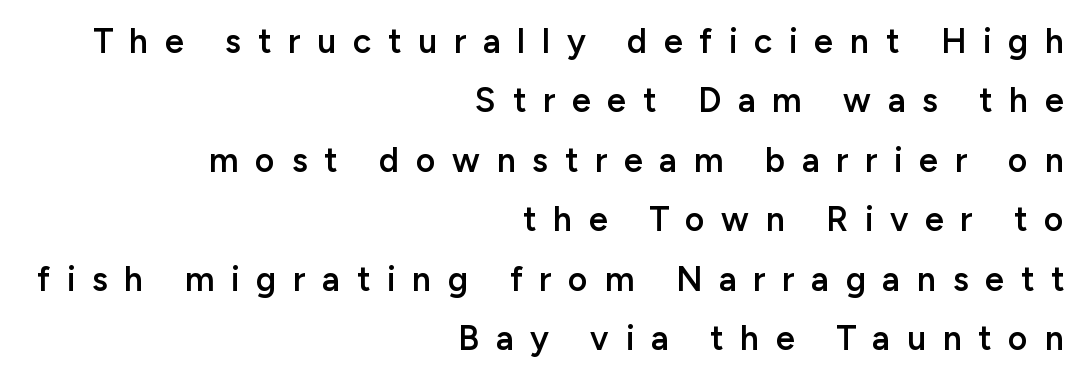
{"serif": "no", "italic": "no", "bold": "semi", "weight": "semibold", "width": "normal", "stroke_contrast": "low", "x_height": "medium", "monospaced": "no", "underline": "no", "align": "right", "line_spacing_ratio": 1.75, "letter_spacing": "wide", "letter_spacing_em": 0.49, "glyph_px": 34}
